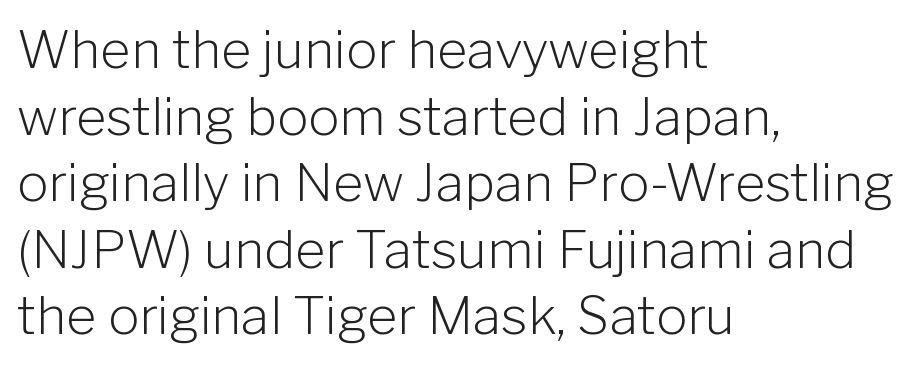
{"serif": "no", "italic": "no", "bold": "no", "weight": "light", "width": "normal", "stroke_contrast": "low", "x_height": "medium", "monospaced": "no", "underline": "no", "align": "left", "line_spacing": "normal", "line_spacing_ratio": 1.28, "letter_spacing": "normal", "letter_spacing_em": 0.0, "glyph_px": 52}
